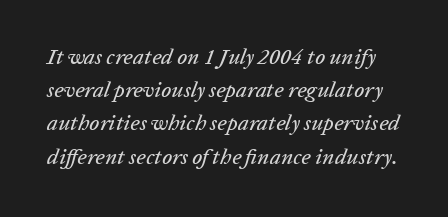
The image shows 22 px text type, italic (leaning right); set normal line spacing (1.51x), normal letter spacing, not underlined.
